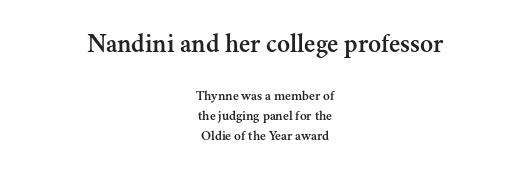
Q: Is the text italic (slanted)? A: No, it is upright.
Q: Is the text underlined? A: No.
Q: How is the paragraph aligned? A: Centered.
Q: Is the spacing between letters normal or unusually wide? A: Normal.
Q: Is the spacing between lines tight, normal or loose? A: Normal.
Q: Which block of text is set in a larger size, the first (top) or the second (bottom)? A: The first (top) one.
